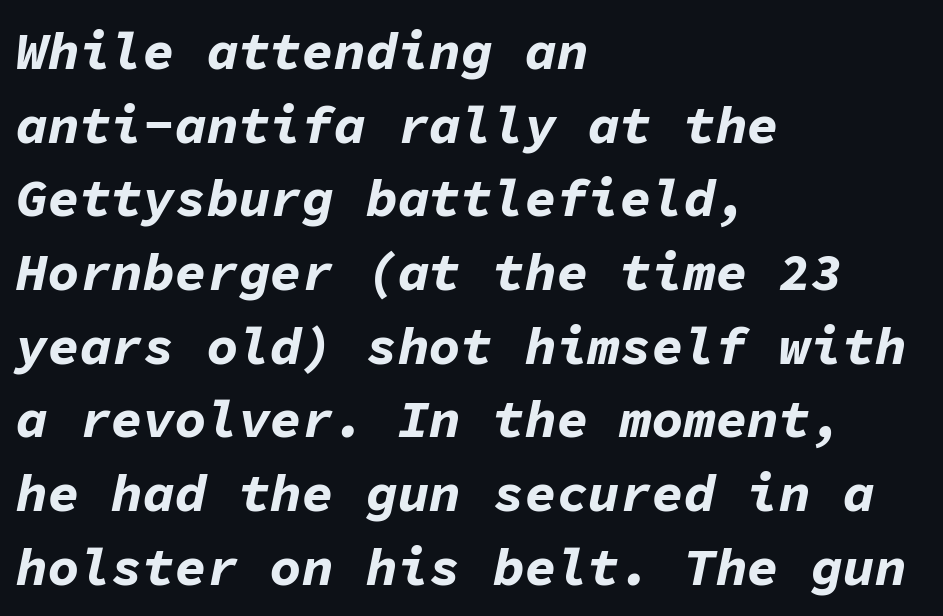
Each line starts at the same left margin while the right side varies. Here the designer chose a console-style face with uniform glyph widths. Each new line begins a customary step beneath the previous one. Inter-character spacing is left at the font's built-in metrics. A clean baseline with only descenders dipping below it.
